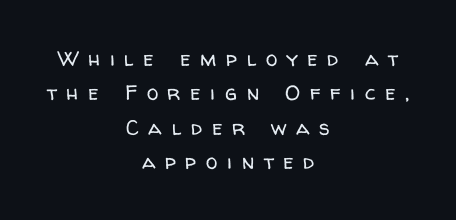
The image shows 21 px text type, upright; set centered, normal line spacing (1.64x), unusually wide letter spacing (+0.46 em), not underlined.
